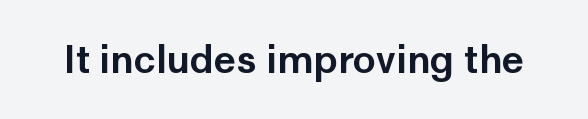
{"serif": "no", "italic": "no", "width": "normal", "stroke_contrast": "low", "x_height": "medium", "monospaced": "no", "underline": "no", "letter_spacing": "normal", "letter_spacing_em": 0.0, "glyph_px": 38}
